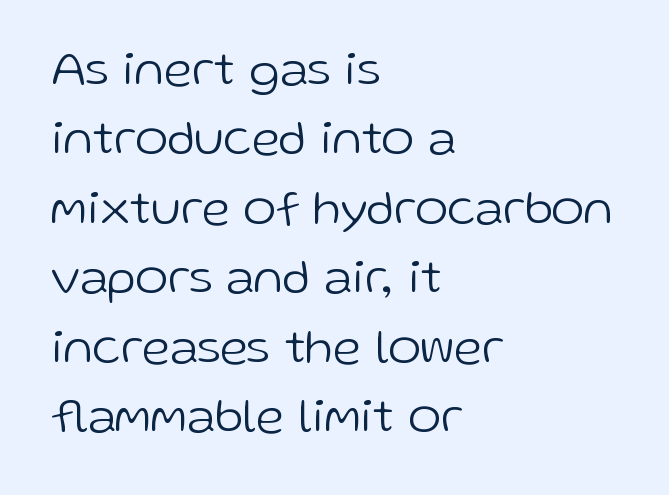
The image shows 50 px light sans-serif type, upright; set left-aligned, normal line spacing (1.39x), normal letter spacing, not underlined; low stroke contrast and a medium x-height.
